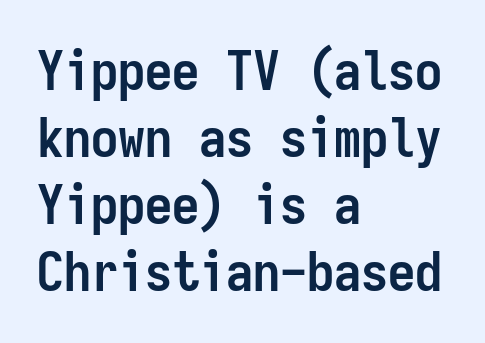
Q: Is the text bold? A: Yes.
Q: Is the text italic (slanted)? A: No, it is upright.
Q: Is the typeface a serif or a sans-serif typeface? A: Sans-serif.
Q: Is the text underlined? A: No.
Q: How is the paragraph aligned? A: Left-aligned.
Q: Is the spacing between letters normal or unusually wide? A: Normal.
Q: Width (condensed, normal, or wide)? A: Condensed.
Q: Stroke contrast? A: Low.
Q: x-height? A: Medium.
Q: Monospaced? A: Yes.
